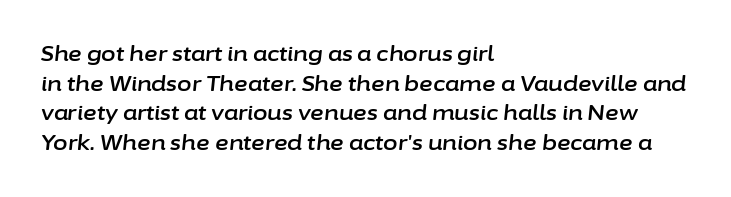
{"italic": "yes", "lean": "right", "slant_degrees": 6, "underline": "no", "align": "left", "line_spacing": "normal", "line_spacing_ratio": 1.41, "letter_spacing": "normal", "letter_spacing_em": 0.0, "glyph_px": 21}
